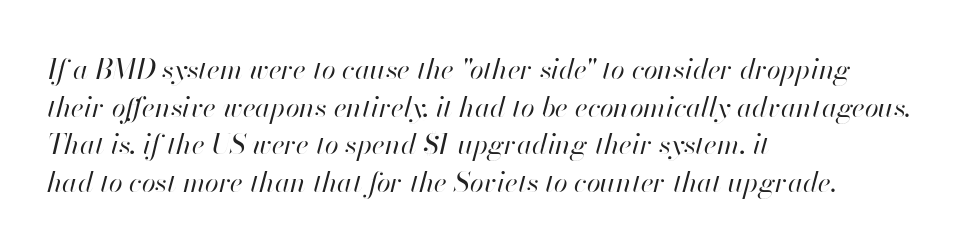
Q: Is the text bold? A: No.
Q: Is the text italic (slanted)? A: Yes, it leans right by about 13 degrees.
Q: Is the text underlined? A: No.
Q: How is the paragraph aligned? A: Left-aligned.
Q: Is the spacing between letters normal or unusually wide? A: Normal.
Q: Is the spacing between lines tight, normal or loose? A: Normal.
Q: Width (condensed, normal, or wide)? A: Normal.
Q: Stroke contrast? A: High.
Q: x-height? A: Small.
Q: Monospaced? A: No.
